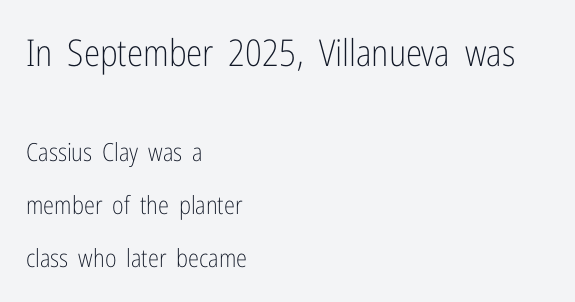
Q: Is the text bold? A: No.
Q: Is the text italic (slanted)? A: No, it is upright.
Q: Is the typeface a serif or a sans-serif typeface? A: Sans-serif.
Q: Is the text underlined? A: No.
Q: How is the paragraph aligned? A: Left-aligned.
Q: Is the spacing between letters normal or unusually wide? A: Normal.
Q: Is the spacing between lines tight, normal or loose? A: Loose.
Q: Which block of text is set in a larger size, the first (top) or the second (bottom)? A: The first (top) one.
Q: Width (condensed, normal, or wide)? A: Condensed.
Q: Stroke contrast? A: Low.
Q: x-height? A: Medium.
Q: Monospaced? A: No.
